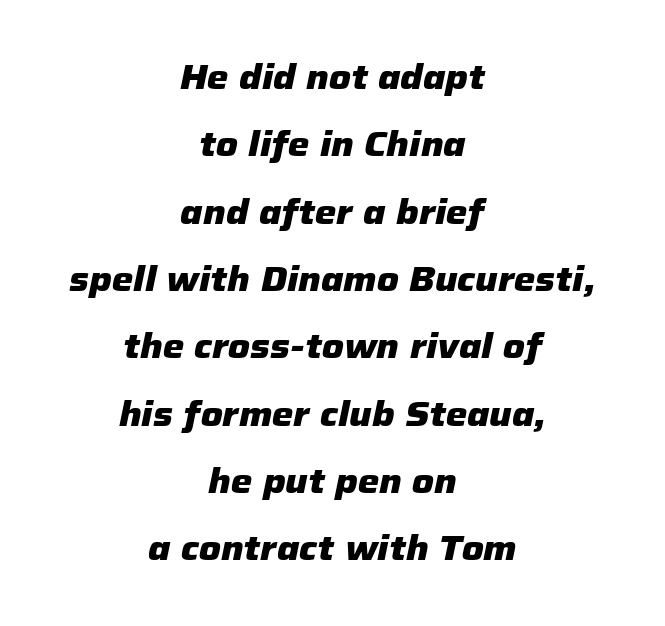
Reading down the block, each line starts at a different indent, mirrored at its end. Its strokes are broad and dark, the hallmark of bold type. Character widths vary here, with narrow letters taking less room than wide ones. Posture: slanted.
